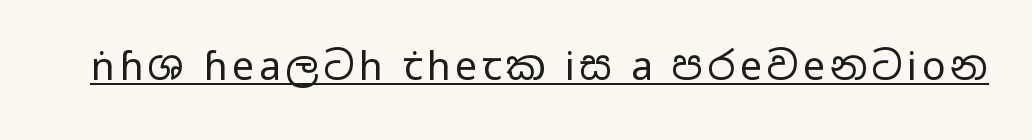
{"serif": "no", "italic": "no", "bold": "no", "weight": "regular", "width": "wide", "stroke_contrast": "low", "x_height": "medium", "monospaced": "no", "underline": "yes", "glyph_px": 39}
